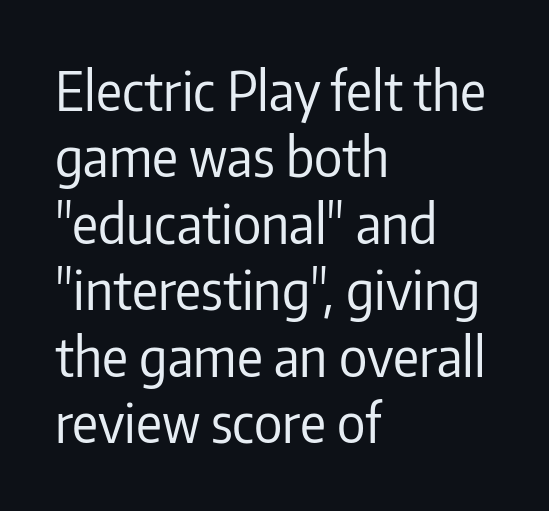
Observe the ordinary spacing: letters are neighbours, not strangers. Which margin do the lines hug? The left one — the right edge is uneven. Descenders hang freely into open space. The cut favours lightness, reaching ordinary text weight at its darkest.
